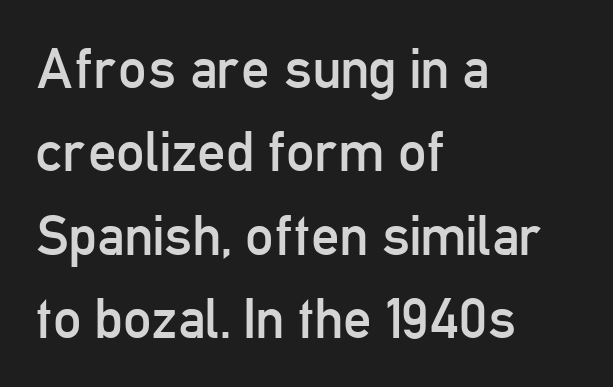
{"serif": "no", "italic": "no", "bold": "no", "weight": "regular", "width": "condensed", "stroke_contrast": "low", "x_height": "medium", "monospaced": "no", "underline": "no", "align": "left", "line_spacing": "normal", "line_spacing_ratio": 1.49, "letter_spacing": "normal", "letter_spacing_em": 0.0, "glyph_px": 56}
